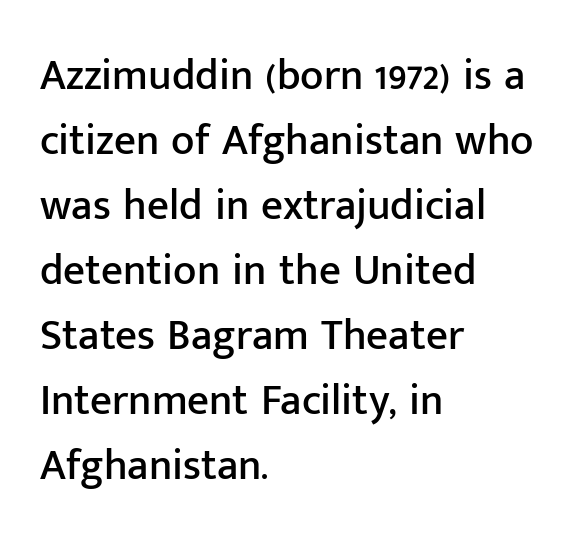
Q: Is the text italic (slanted)? A: No, it is upright.
Q: Is the typeface a serif or a sans-serif typeface? A: Sans-serif.
Q: Is the text underlined? A: No.
Q: How is the paragraph aligned? A: Left-aligned.
Q: Is the spacing between letters normal or unusually wide? A: Normal.
Q: Is the spacing between lines tight, normal or loose? A: Normal.
Q: Width (condensed, normal, or wide)? A: Normal.
Q: Stroke contrast? A: Low.
Q: x-height? A: Medium.
Q: Monospaced? A: No.
